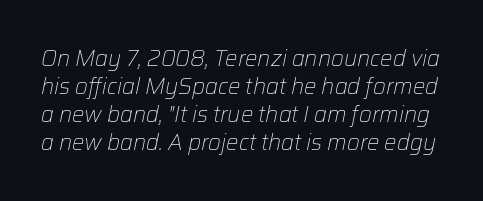
{"italic": "yes", "lean": "right", "slant_degrees": 12, "bold": "no", "underline": "no", "line_spacing": "normal", "line_spacing_ratio": 1.27, "letter_spacing": "normal", "letter_spacing_em": 0.0, "glyph_px": 22}
